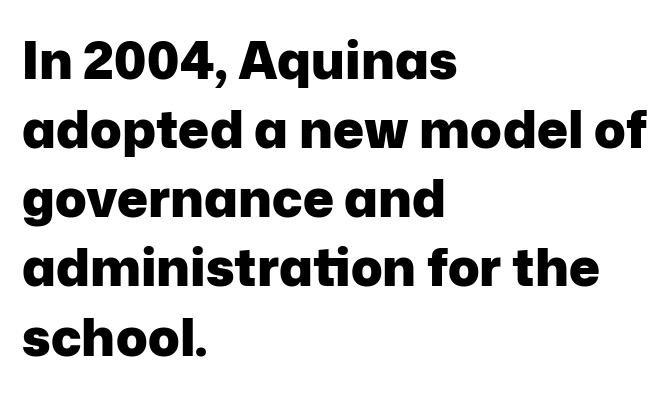
{"serif": "no", "italic": "no", "bold": "yes", "weight": "heavy", "width": "normal", "stroke_contrast": "low", "x_height": "medium", "monospaced": "no", "underline": "no", "align": "left", "line_spacing": "normal", "line_spacing_ratio": 1.33, "letter_spacing": "normal", "letter_spacing_em": 0.0, "glyph_px": 52}
